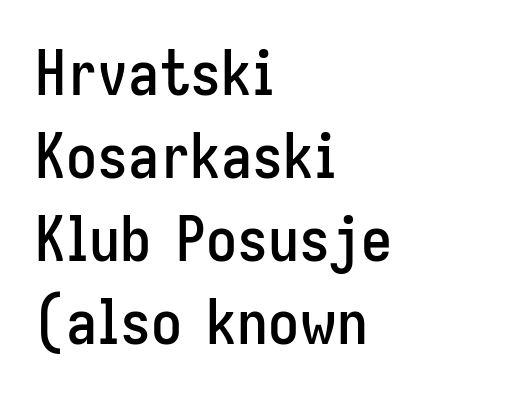
Q: Is the text italic (slanted)? A: No, it is upright.
Q: Is the typeface a serif or a sans-serif typeface? A: Sans-serif.
Q: Is the text underlined? A: No.
Q: How is the paragraph aligned? A: Left-aligned.
Q: Is the spacing between letters normal or unusually wide? A: Normal.
Q: Is the spacing between lines tight, normal or loose? A: Normal.
Q: Width (condensed, normal, or wide)? A: Condensed.
Q: Stroke contrast? A: Low.
Q: x-height? A: Medium.
Q: Monospaced? A: No.
